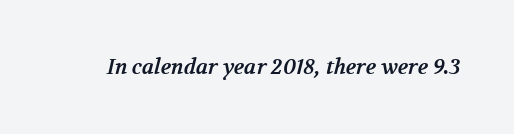
{"bold": "yes", "underline": "no", "letter_spacing": "normal", "letter_spacing_em": 0.0, "glyph_px": 21}
